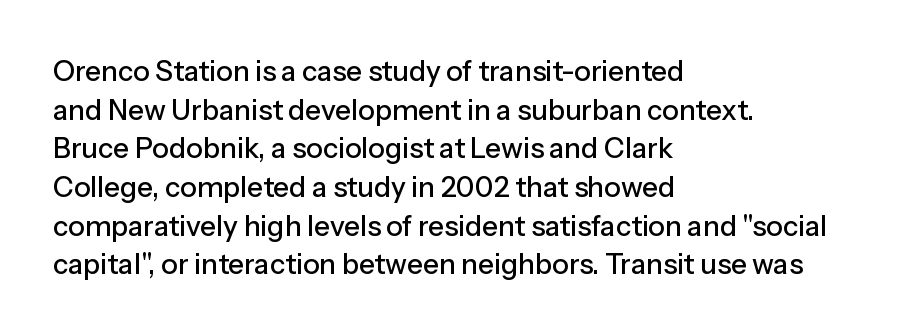
The image shows 28 px sans-serif type, upright; set left-aligned, normal line spacing (1.38x), normal letter spacing, not underlined; low stroke contrast and a medium x-height.
